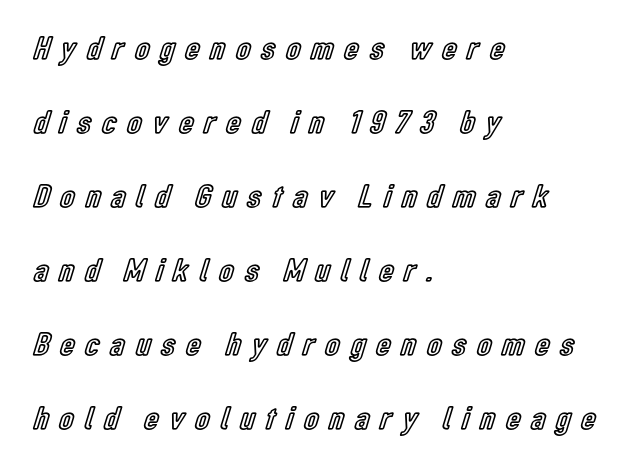
Q: Is the text italic (slanted)? A: Yes.
Q: Is the text underlined? A: No.
Q: How is the paragraph aligned? A: Left-aligned.
Q: Is the spacing between letters normal or unusually wide? A: Unusually wide.
Q: Is the spacing between lines tight, normal or loose? A: Loose.
Q: Width (condensed, normal, or wide)? A: Condensed.
Q: x-height? A: Medium.
Q: Monospaced? A: No.
